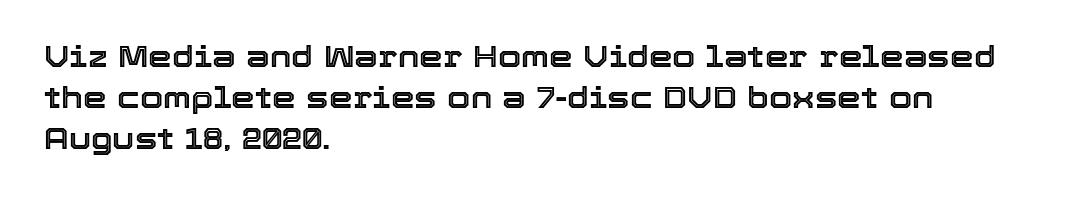
The type sits square on the baseline with zero lean. Is the block centered? No — it sits flush against the left margin. A bare baseline throughout the passage. This sample keeps an unexceptional amount of space between lines. Here the designer chose a conventional face with non-uniform glyph widths.
